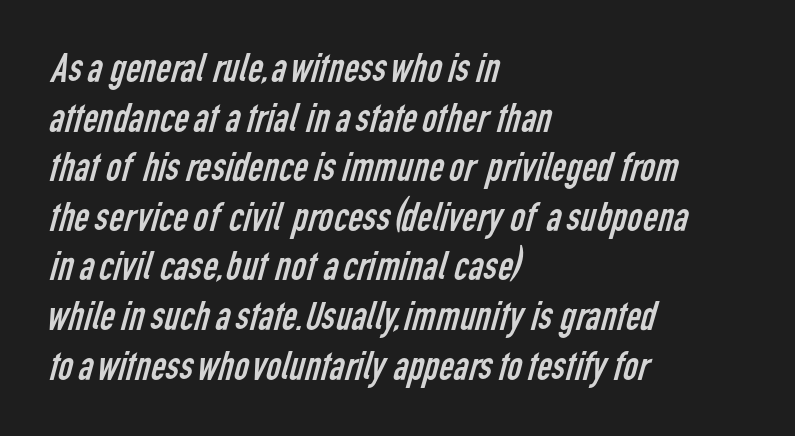
{"serif": "no", "bold": "no", "weight": "regular", "width": "condensed", "stroke_contrast": "low", "x_height": "medium", "monospaced": "no", "underline": "no", "align": "left", "line_spacing_ratio": 1.21, "letter_spacing": "normal", "letter_spacing_em": 0.0, "glyph_px": 41}
